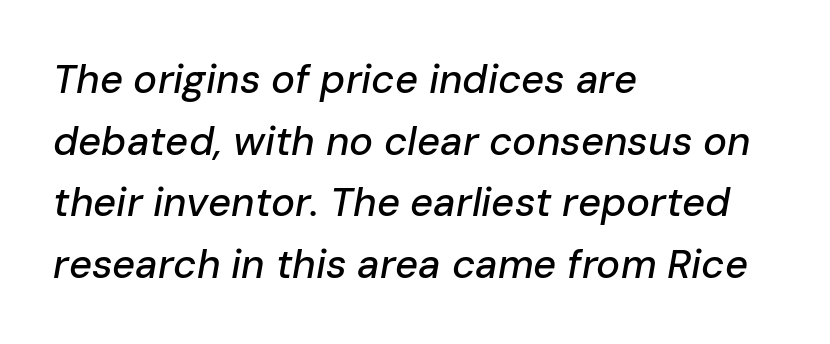
{"italic": "yes", "lean": "right", "slant_degrees": 10, "width": "normal", "stroke_contrast": "low", "x_height": "medium", "monospaced": "no", "underline": "no", "align": "left", "line_spacing": "normal", "line_spacing_ratio": 1.54, "letter_spacing": "normal", "letter_spacing_em": 0.0, "glyph_px": 40}
